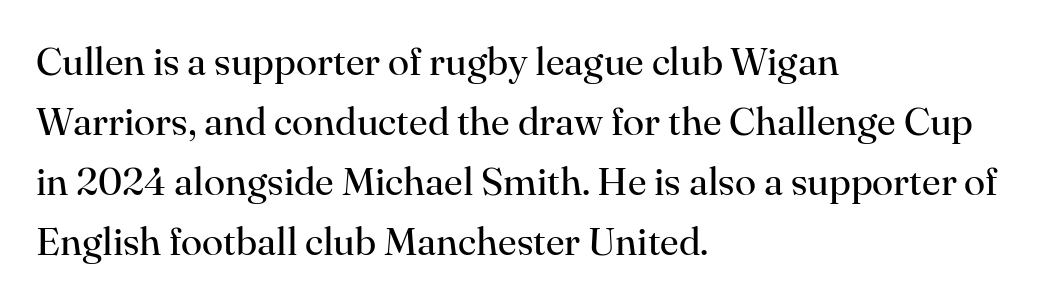
Is there any slant? The stems are plumb. What stands out about the letter spacing? Nothing — it is the standard amount. Each new line begins a customary step beneath the previous one. The letters look calm and open, with moderate or lighter stems. I'd call this a serif setting — the letters wear small feet.
